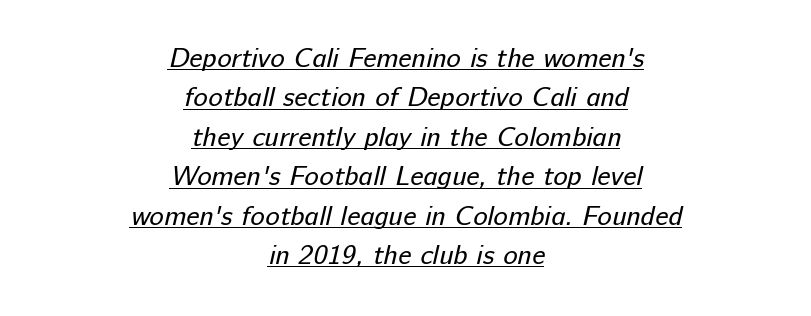
Q: Is the text bold? A: No.
Q: Is the text underlined? A: Yes.
Q: How is the paragraph aligned? A: Centered.
Q: Is the spacing between letters normal or unusually wide? A: Normal.
Q: Is the spacing between lines tight, normal or loose? A: Normal.
